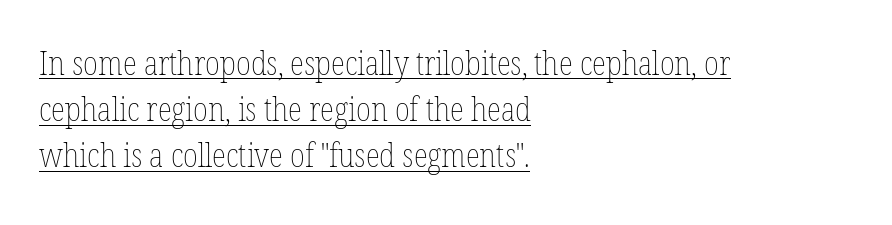
The image shows 33 px thin, condensed type, upright; set left-aligned, normal line spacing (1.4x), normal letter spacing, underlined; low stroke contrast and a medium x-height.
